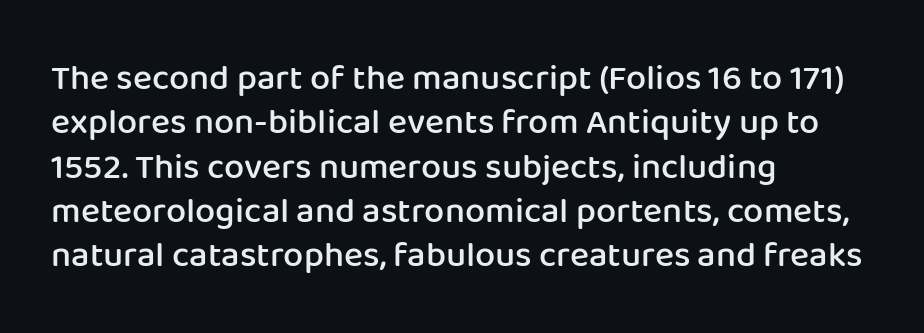
Q: Is the text bold? A: Semi-bold.
Q: Is the text italic (slanted)? A: No, it is upright.
Q: Is the typeface a serif or a sans-serif typeface? A: Sans-serif.
Q: Is the text underlined? A: No.
Q: How is the paragraph aligned? A: Left-aligned.
Q: Is the spacing between letters normal or unusually wide? A: Normal.
Q: Width (condensed, normal, or wide)? A: Normal.
Q: Stroke contrast? A: Low.
Q: x-height? A: Medium.
Q: Monospaced? A: No.
